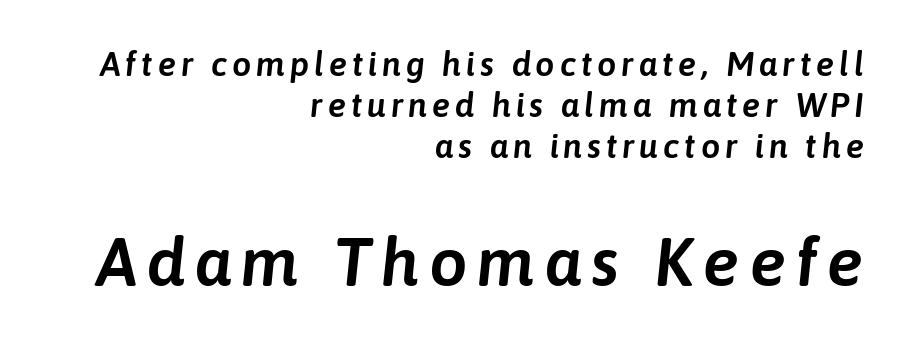
Q: Is the text italic (slanted)? A: Yes, it leans right by about 6 degrees.
Q: Is the text underlined? A: No.
Q: How is the paragraph aligned? A: Right-aligned.
Q: Which block of text is set in a larger size, the first (top) or the second (bottom)? A: The second (bottom) one.
Q: Width (condensed, normal, or wide)? A: Normal.
Q: Stroke contrast? A: Low.
Q: x-height? A: Medium.
Q: Monospaced? A: No.
